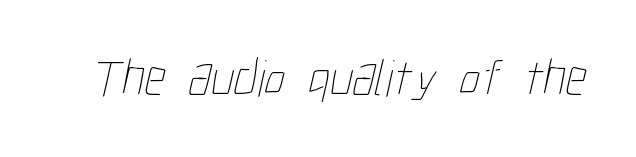
Q: Is the text bold? A: No.
Q: Is the text underlined? A: No.
Q: Is the spacing between letters normal or unusually wide? A: Normal.
Q: Width (condensed, normal, or wide)? A: Condensed.
Q: Stroke contrast? A: Low.
Q: x-height? A: Medium.
Q: Monospaced? A: No.
